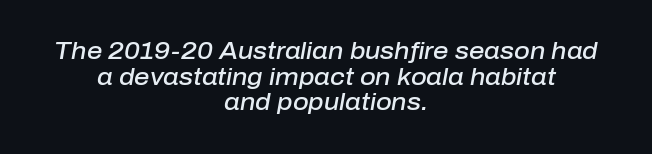
Q: Is the text bold? A: Semi-bold.
Q: Is the text italic (slanted)? A: Yes, it leans right by about 10 degrees.
Q: Is the text underlined? A: No.
Q: How is the paragraph aligned? A: Centered.
Q: Is the spacing between letters normal or unusually wide? A: Normal.
Q: Is the spacing between lines tight, normal or loose? A: Tight.
